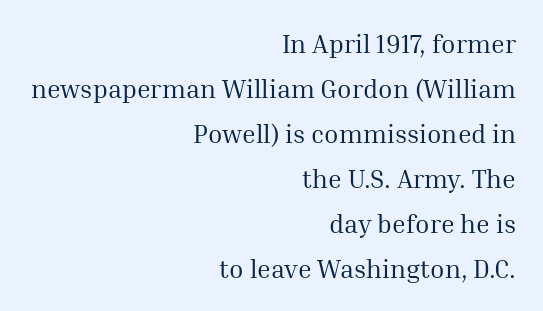
Layout note: lines flush right. The letters stand upright; this is a roman face. The letterforms sit shoulder to shoulder at normal distance. The strip under each line holds only bare page.
